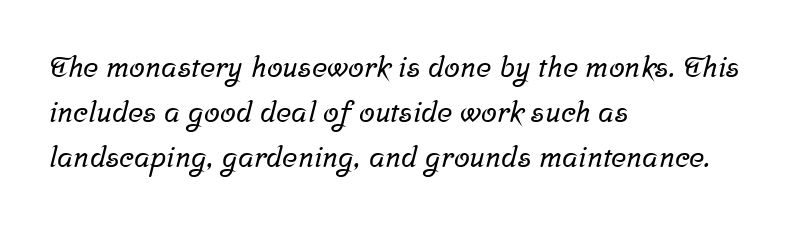
Is there much room between lines? A standard amount, neither cramped nor airy. Does the copy run flush right? No — it runs flush left. The letters advance in unequal steps, a hallmark of proportional type. Honestly, there is no underline to notice here at all.
